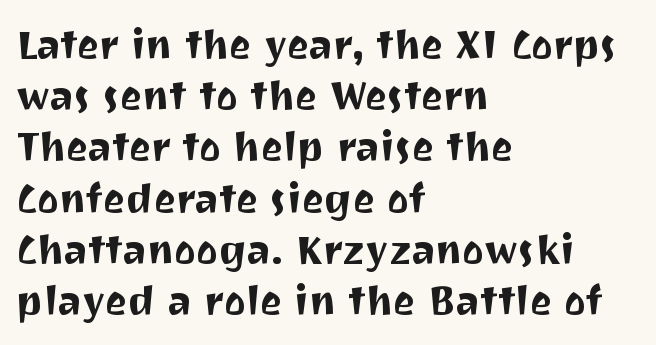
The image shows 41 px sans-serif type, upright; set left-aligned, normal line spacing (1.25x), normal letter spacing, not underlined; medium stroke contrast and a medium x-height.
